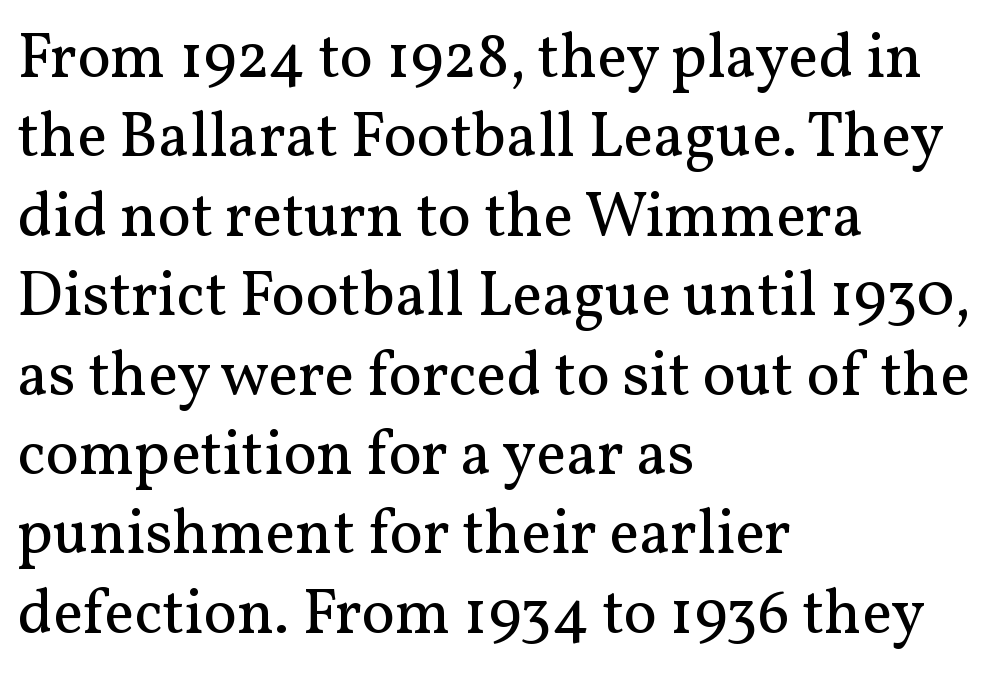
{"serif": "yes", "italic": "no", "bold": "no", "weight": "regular", "width": "normal", "stroke_contrast": "medium", "x_height": "medium", "monospaced": "no", "underline": "no", "align": "left", "line_spacing": "normal", "line_spacing_ratio": 1.26, "letter_spacing": "normal", "letter_spacing_em": 0.0, "glyph_px": 63}
